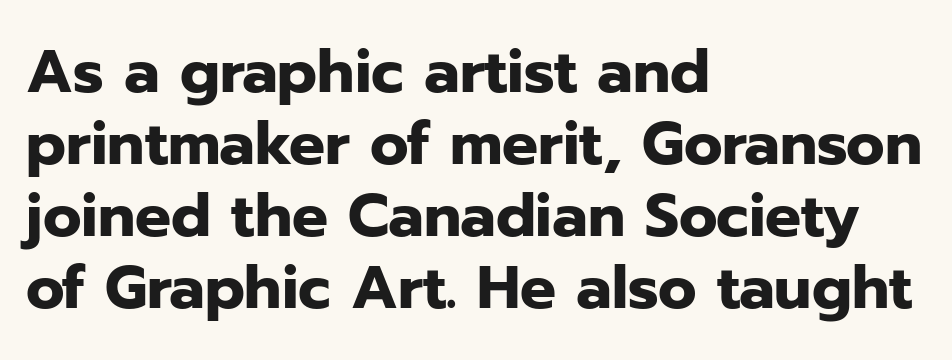
The typeface chosen for these lines omits serifs. The area under the type is left untouched. Character widths vary here, with narrow letters taking less room than wide ones. Typographic density is high because the face is bold. Nothing unusual about the tracking: characters are spaced as the font intends.
